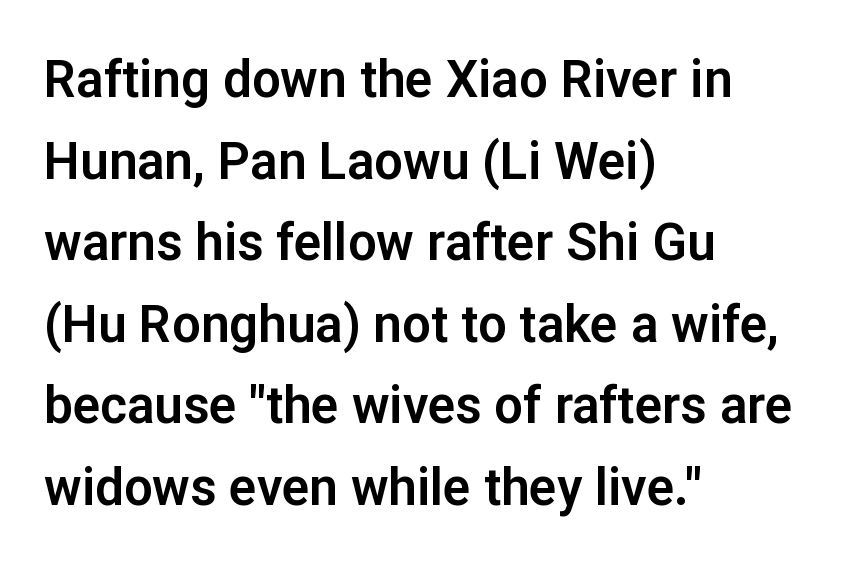
Q: Is the text italic (slanted)? A: No, it is upright.
Q: Is the typeface a serif or a sans-serif typeface? A: Sans-serif.
Q: Is the text underlined? A: No.
Q: How is the paragraph aligned? A: Left-aligned.
Q: Is the spacing between letters normal or unusually wide? A: Normal.
Q: Is the spacing between lines tight, normal or loose? A: Normal.
Q: Width (condensed, normal, or wide)? A: Normal.
Q: Stroke contrast? A: Low.
Q: x-height? A: Medium.
Q: Monospaced? A: No.
